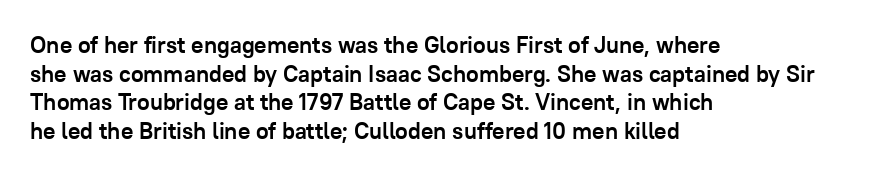
In CSS terms this would be text-align: left. On the weight axis this lands at bold, roughly 700. No word sits above an underline. Regarding leading, the lines here are spaced in the standard way. Quick note: not italic, upright. Glyph-to-glyph distance matches everyday printed text.
